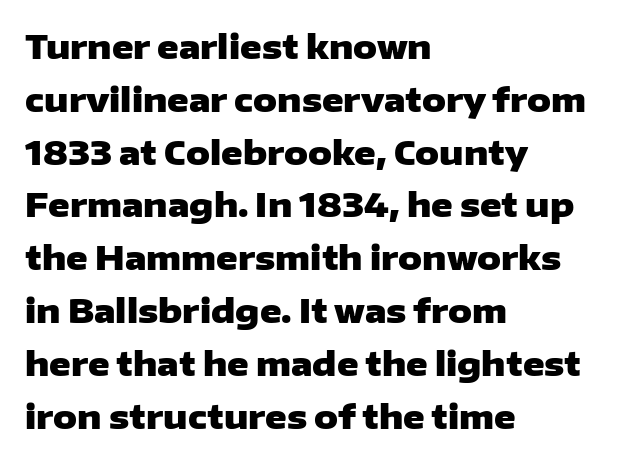
Q: Is the text bold? A: Yes.
Q: Is the text italic (slanted)? A: No, it is upright.
Q: Is the typeface a serif or a sans-serif typeface? A: Sans-serif.
Q: Is the text underlined? A: No.
Q: How is the paragraph aligned? A: Left-aligned.
Q: Is the spacing between letters normal or unusually wide? A: Normal.
Q: Is the spacing between lines tight, normal or loose? A: Normal.
Q: Width (condensed, normal, or wide)? A: Wide.
Q: Stroke contrast? A: Low.
Q: x-height? A: Medium.
Q: Monospaced? A: No.
